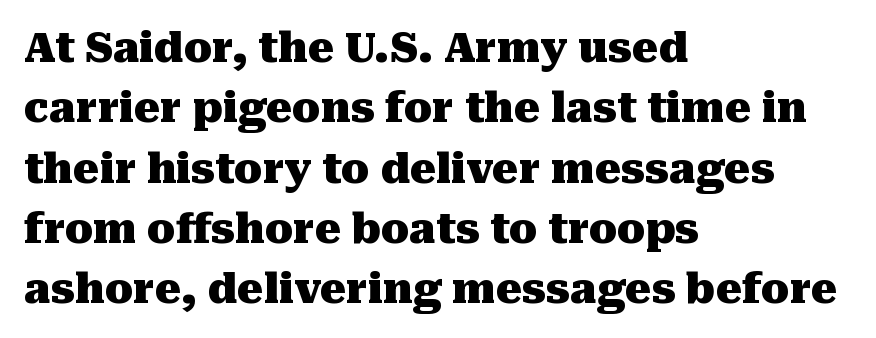
Q: Is the text bold? A: Yes.
Q: Is the text italic (slanted)? A: No, it is upright.
Q: Is the typeface a serif or a sans-serif typeface? A: Serif.
Q: Is the text underlined? A: No.
Q: How is the paragraph aligned? A: Left-aligned.
Q: Is the spacing between letters normal or unusually wide? A: Normal.
Q: Is the spacing between lines tight, normal or loose? A: Normal.
Q: Width (condensed, normal, or wide)? A: Normal.
Q: Stroke contrast? A: Medium.
Q: x-height? A: Medium.
Q: Monospaced? A: No.
